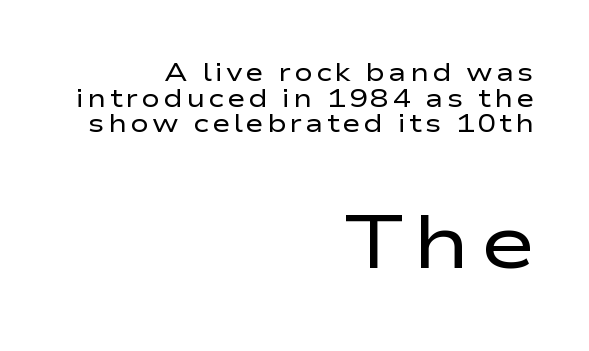
The image shows 75 px regular-weight, wide sans-serif type, upright; set right-aligned, tight line spacing (1.03x), not underlined; the second (bottom) block is 3.0x larger; low stroke contrast and a medium x-height.
